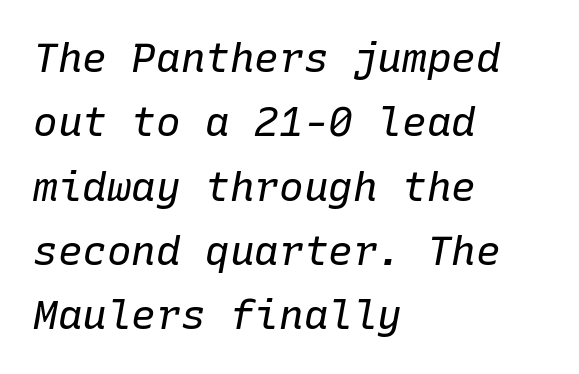
Q: Is the text bold? A: No.
Q: Is the text italic (slanted)? A: Yes, it leans right by about 10 degrees.
Q: Is the text underlined? A: No.
Q: How is the paragraph aligned? A: Left-aligned.
Q: Is the spacing between letters normal or unusually wide? A: Normal.
Q: Is the spacing between lines tight, normal or loose? A: Normal.
Q: Width (condensed, normal, or wide)? A: Normal.
Q: Stroke contrast? A: Low.
Q: x-height? A: Medium.
Q: Monospaced? A: Yes.
